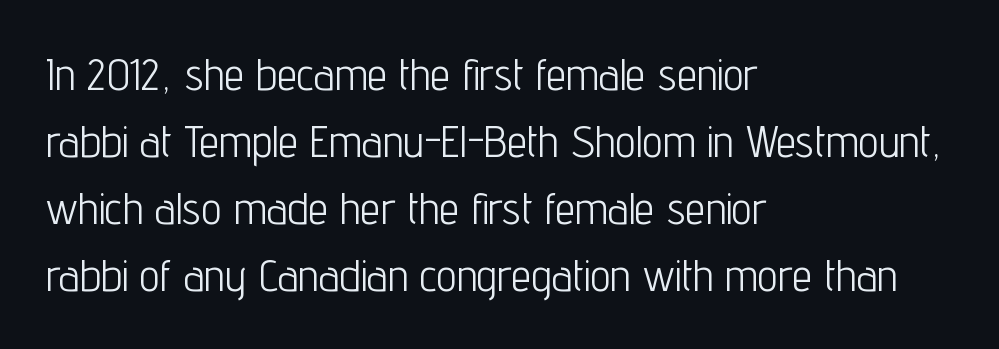
Q: Is the text bold? A: No.
Q: Is the text italic (slanted)? A: No, it is upright.
Q: Is the typeface a serif or a sans-serif typeface? A: Sans-serif.
Q: Is the text underlined? A: No.
Q: How is the paragraph aligned? A: Left-aligned.
Q: Is the spacing between letters normal or unusually wide? A: Normal.
Q: Is the spacing between lines tight, normal or loose? A: Normal.
Q: Width (condensed, normal, or wide)? A: Condensed.
Q: Stroke contrast? A: Low.
Q: x-height? A: Medium.
Q: Monospaced? A: No.
